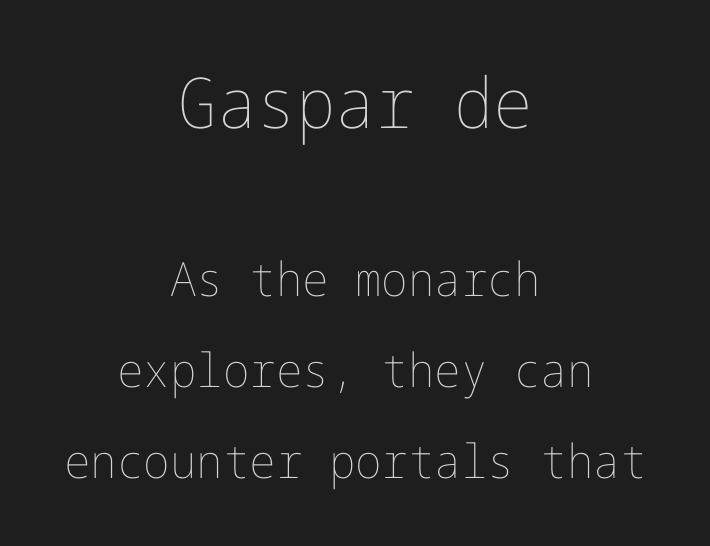
The image shows 70 px thin type, upright; set centered, loose line spacing (1.94x), normal letter spacing, not underlined; the first (top) block is 1.49x larger; low stroke contrast and a medium x-height.
